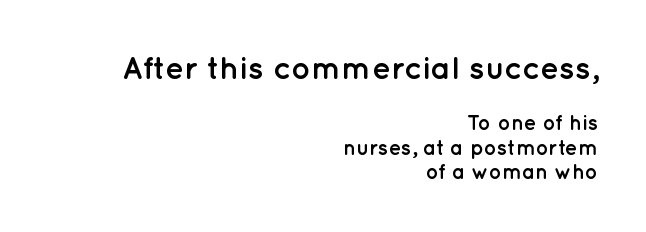
Between these two stacked blocks, the higher one wins on size. Type without underlining. Typographically, this falls in the sans-serif category. All the whitespace from short lines collects on the left.
